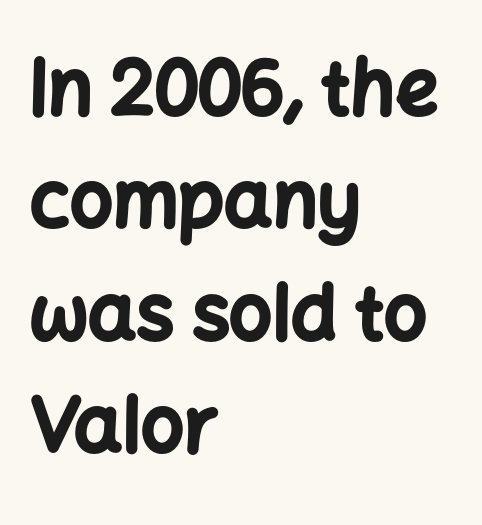
Letterform terminals end flat and unadorned throughout the passage. Does the weight exceed regular? Yes, all the way to bold. The text block is weighted toward the left margin, trailing off unevenly rightward. Regular leading. Looks like regular typesetting: each glyph gets only the width it needs.
